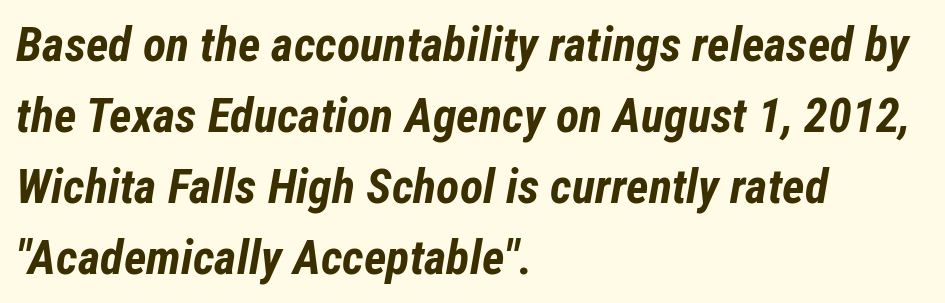
The image shows 48 px bold, condensed type, italic (leaning right); set left-aligned, normal line spacing (1.48x), normal letter spacing, not underlined; low stroke contrast and a medium x-height.
